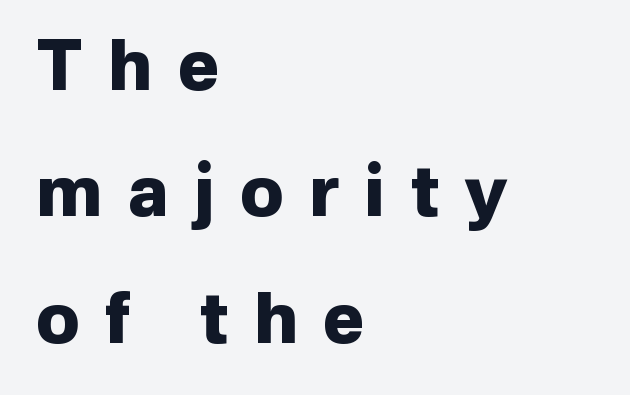
Q: Is the text bold? A: Yes.
Q: Is the text italic (slanted)? A: No, it is upright.
Q: Is the typeface a serif or a sans-serif typeface? A: Sans-serif.
Q: Is the text underlined? A: No.
Q: How is the paragraph aligned? A: Left-aligned.
Q: Is the spacing between letters normal or unusually wide? A: Unusually wide.
Q: Width (condensed, normal, or wide)? A: Normal.
Q: Stroke contrast? A: Low.
Q: x-height? A: Medium.
Q: Monospaced? A: No.
